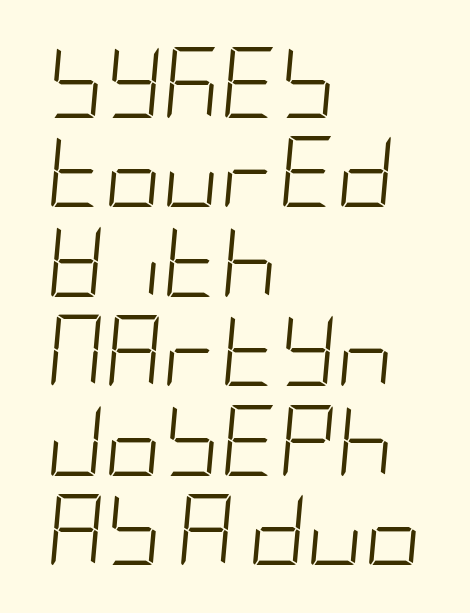
{"italic": "yes", "lean": "right", "slant_degrees": 5, "bold": "no", "weight": "light", "width": "condensed", "stroke_contrast": "low", "x_height": "large", "underline": "no", "align": "left", "line_spacing": "normal", "line_spacing_ratio": 1.26, "letter_spacing": "normal", "letter_spacing_em": 0.0, "glyph_px": 71}
